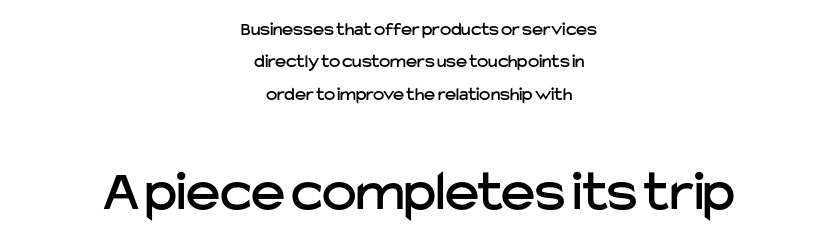
The image shows 58 px sans-serif type, upright; set centered, normal line spacing (1.7x), normal letter spacing, not underlined; the second (bottom) block is 3.05x larger; low stroke contrast and a medium x-height.
